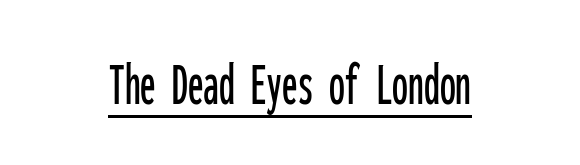
The image shows 63 px condensed sans-serif type, upright, monospaced; set normal letter spacing, underlined; low stroke contrast and a medium x-height.
